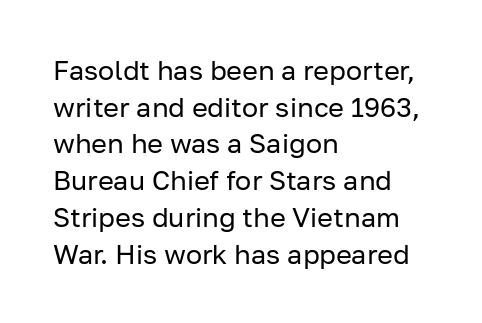
Reading down the block, your eye returns to a fixed left position each line. Do the letters lean? They stand straight. The strip under each line holds only bare page. Bold? No — there's no thickening of the strokes. Line spacing here is normal. Glyph-to-glyph distance matches everyday printed text.
